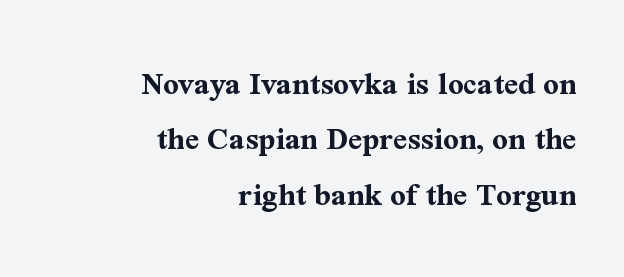
Q: Is the text bold? A: Yes.
Q: Is the text italic (slanted)? A: No, it is upright.
Q: Is the typeface a serif or a sans-serif typeface? A: Serif.
Q: Is the text underlined? A: No.
Q: How is the paragraph aligned? A: Right-aligned.
Q: Is the spacing between letters normal or unusually wide? A: Normal.
Q: Is the spacing between lines tight, normal or loose? A: Normal.
Q: Width (condensed, normal, or wide)? A: Normal.
Q: Stroke contrast? A: Medium.
Q: x-height? A: Medium.
Q: Monospaced? A: No.
